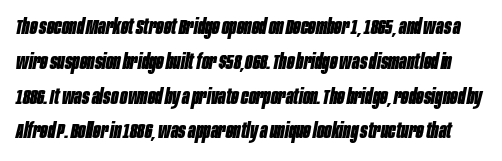
{"italic": "yes", "lean": "right", "slant_degrees": 10, "bold": "yes", "underline": "no", "line_spacing": "normal", "line_spacing_ratio": 1.58, "letter_spacing": "normal", "letter_spacing_em": 0.0, "glyph_px": 22}
